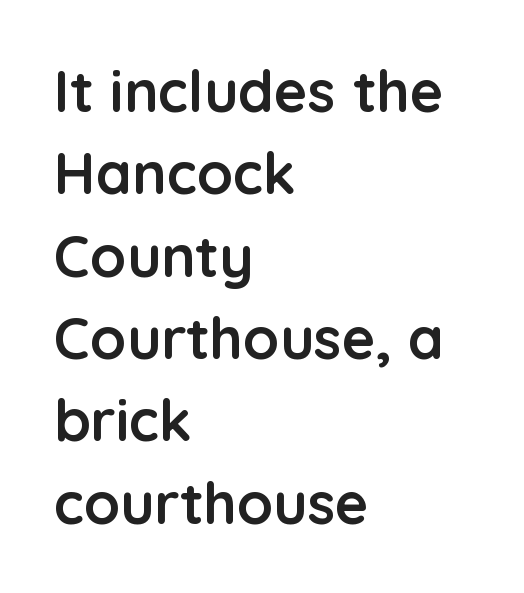
Q: Is the text bold? A: Yes.
Q: Is the text italic (slanted)? A: No, it is upright.
Q: Is the typeface a serif or a sans-serif typeface? A: Sans-serif.
Q: Is the text underlined? A: No.
Q: How is the paragraph aligned? A: Left-aligned.
Q: Is the spacing between letters normal or unusually wide? A: Normal.
Q: Is the spacing between lines tight, normal or loose? A: Normal.
Q: Width (condensed, normal, or wide)? A: Normal.
Q: Stroke contrast? A: Low.
Q: x-height? A: Medium.
Q: Monospaced? A: No.
